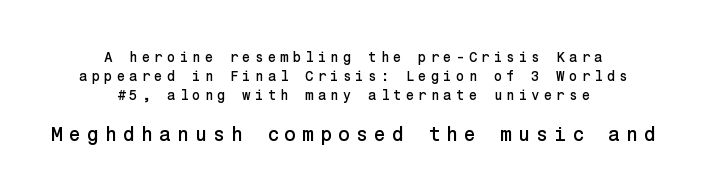
Check the space under the baseline: it is left empty. Look at the tracking — it's clearly loosened, letters drifting apart. The second block has been scaled up relative to the first. The axis of the letterforms is exactly vertical.
